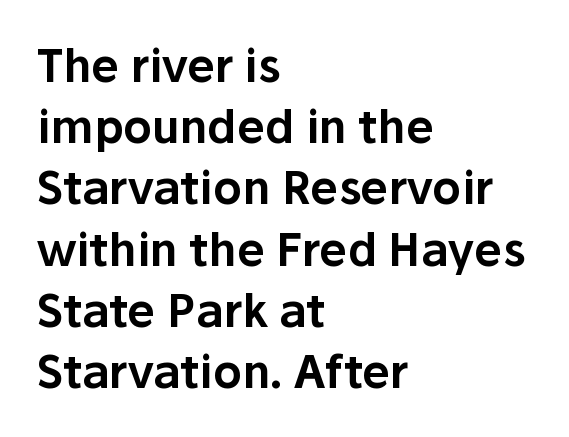
{"serif": "no", "italic": "no", "width": "normal", "stroke_contrast": "low", "x_height": "medium", "monospaced": "no", "underline": "no", "align": "left", "line_spacing": "normal", "line_spacing_ratio": 1.36, "letter_spacing": "normal", "letter_spacing_em": 0.0, "glyph_px": 45}
